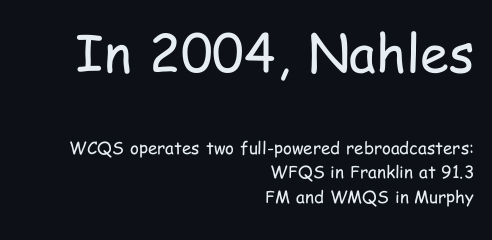
The image shows 52 px regular-weight, condensed sans-serif type, upright; set right-aligned, normal line spacing (1.46x), normal letter spacing, not underlined; the first (top) block is 3.06x larger; low stroke contrast and a medium x-height.
